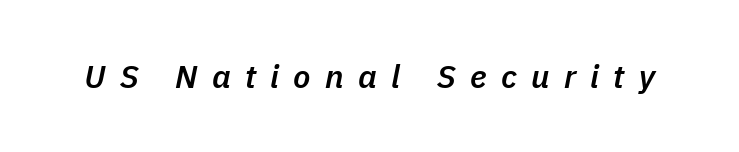
Q: Is the text bold? A: Semi-bold.
Q: Is the text italic (slanted)? A: Yes, it leans right by about 11 degrees.
Q: Is the text underlined? A: No.
Q: Is the spacing between letters normal or unusually wide? A: Unusually wide.
Q: Width (condensed, normal, or wide)? A: Normal.
Q: Stroke contrast? A: Low.
Q: x-height? A: Medium.
Q: Monospaced? A: No.
